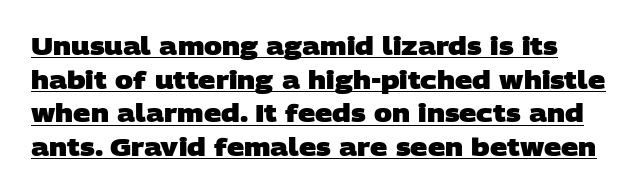
{"bold": "yes", "underline": "yes", "line_spacing": "normal", "line_spacing_ratio": 1.4, "letter_spacing": "normal", "letter_spacing_em": 0.0, "glyph_px": 24}
